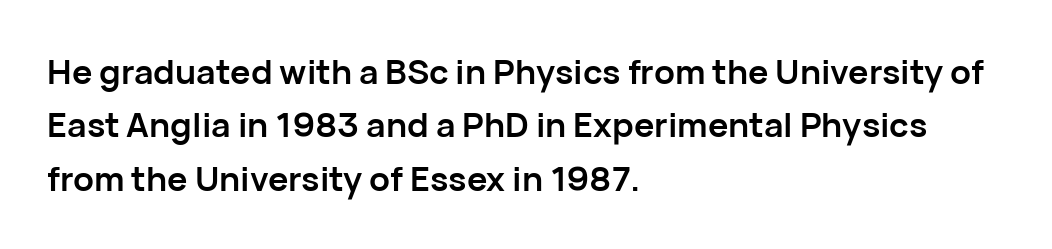
Q: Is the text bold? A: Yes.
Q: Is the text italic (slanted)? A: No, it is upright.
Q: Is the typeface a serif or a sans-serif typeface? A: Sans-serif.
Q: Is the text underlined? A: No.
Q: How is the paragraph aligned? A: Left-aligned.
Q: Is the spacing between letters normal or unusually wide? A: Normal.
Q: Is the spacing between lines tight, normal or loose? A: Normal.
Q: Width (condensed, normal, or wide)? A: Normal.
Q: Stroke contrast? A: Low.
Q: x-height? A: Medium.
Q: Monospaced? A: No.
